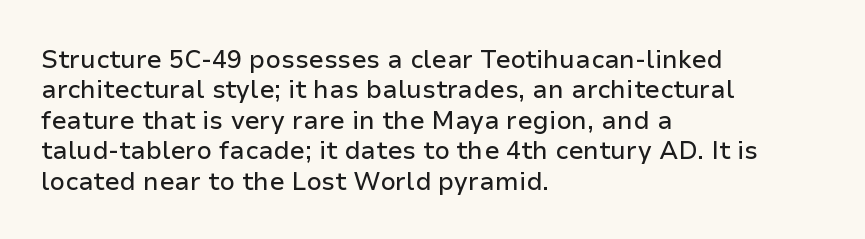
{"italic": "no", "underline": "no", "align": "left", "line_spacing_ratio": 1.22, "letter_spacing": "normal", "letter_spacing_em": 0.0, "glyph_px": 25}
